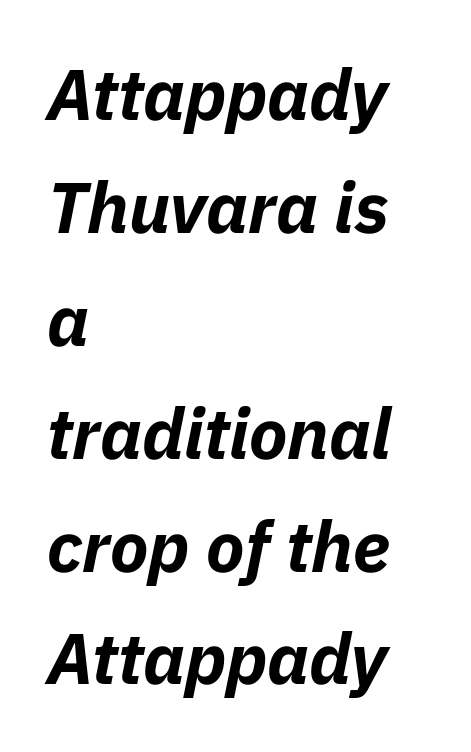
Is the block centered? No — it sits flush against the left margin. Regular leading. A typesetter would call this proportional, since set widths differ per character. Does the lettering tilt? It does — this is italic.
